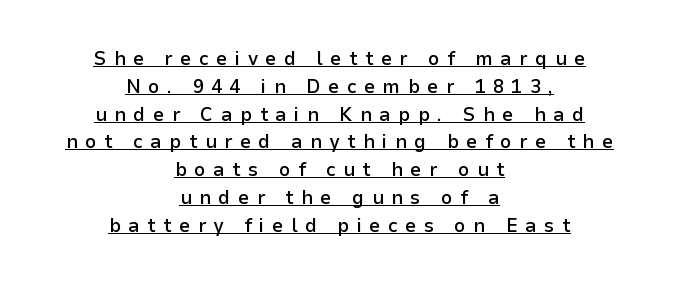
The image shows 20 px text type, upright; set centered, normal line spacing (1.39x), unusually wide letter spacing (+0.37 em), underlined.
